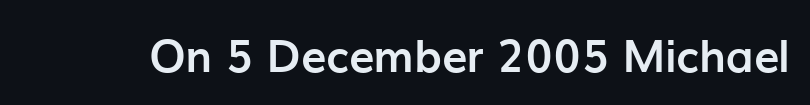
Q: Is the text bold? A: Yes.
Q: Is the text italic (slanted)? A: No, it is upright.
Q: Is the typeface a serif or a sans-serif typeface? A: Sans-serif.
Q: Is the text underlined? A: No.
Q: Is the spacing between letters normal or unusually wide? A: Normal.
Q: Width (condensed, normal, or wide)? A: Normal.
Q: Stroke contrast? A: Low.
Q: x-height? A: Medium.
Q: Monospaced? A: No.
